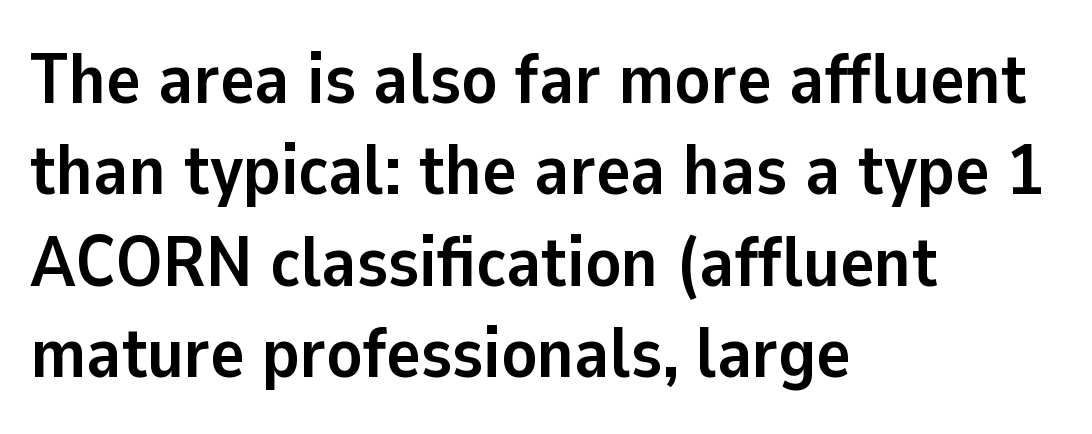
Q: Is the text bold? A: Yes.
Q: Is the text italic (slanted)? A: No, it is upright.
Q: Is the typeface a serif or a sans-serif typeface? A: Sans-serif.
Q: Is the text underlined? A: No.
Q: How is the paragraph aligned? A: Left-aligned.
Q: Is the spacing between letters normal or unusually wide? A: Normal.
Q: Is the spacing between lines tight, normal or loose? A: Normal.
Q: Width (condensed, normal, or wide)? A: Normal.
Q: Stroke contrast? A: Low.
Q: x-height? A: Medium.
Q: Monospaced? A: No.
